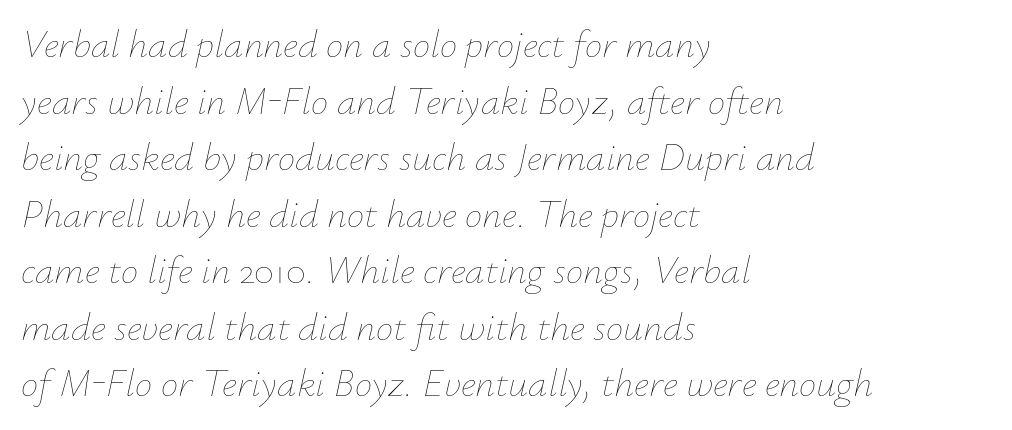
Q: Is the text bold? A: No.
Q: Is the text italic (slanted)? A: Yes, it leans right by about 12 degrees.
Q: Is the text underlined? A: No.
Q: How is the paragraph aligned? A: Left-aligned.
Q: Is the spacing between letters normal or unusually wide? A: Normal.
Q: Is the spacing between lines tight, normal or loose? A: Normal.
Q: Width (condensed, normal, or wide)? A: Normal.
Q: Stroke contrast? A: Low.
Q: x-height? A: Small.
Q: Monospaced? A: No.
